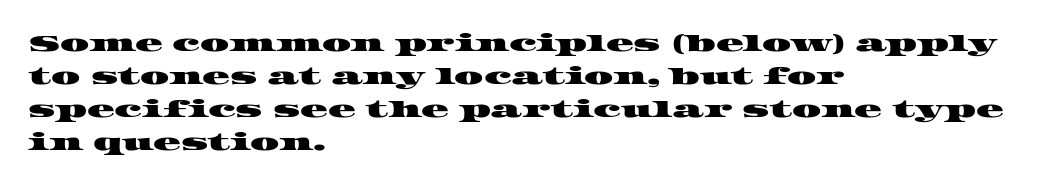
{"underline": "no", "align": "left", "line_spacing": "normal", "line_spacing_ratio": 1.43, "letter_spacing": "normal", "letter_spacing_em": 0.0, "glyph_px": 23}
